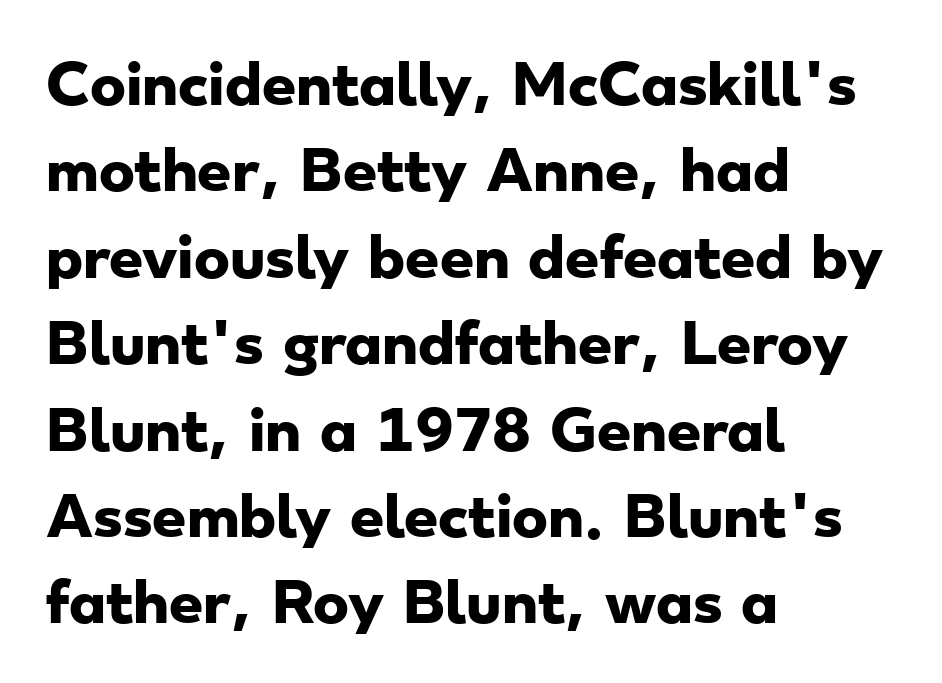
Q: Is the text bold? A: Yes.
Q: Is the typeface a serif or a sans-serif typeface? A: Sans-serif.
Q: Is the text underlined? A: No.
Q: How is the paragraph aligned? A: Left-aligned.
Q: Is the spacing between letters normal or unusually wide? A: Normal.
Q: Is the spacing between lines tight, normal or loose? A: Normal.
Q: Width (condensed, normal, or wide)? A: Wide.
Q: Stroke contrast? A: Low.
Q: x-height? A: Small.
Q: Monospaced? A: No.
